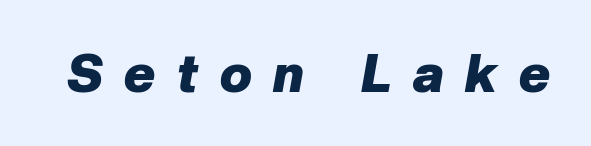
Does the lettering tilt? It does — this is italic. Descenders hang freely into open space. Think of a printed novel: that variable character pitch is what you see here. You could only call the tracking loose — the letters float apart. Heavy, bold letterforms.
